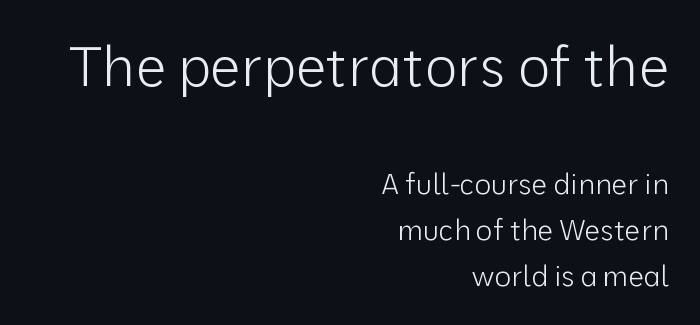
{"serif": "no", "italic": "no", "bold": "no", "weight": "light", "width": "normal", "stroke_contrast": "low", "x_height": "medium", "monospaced": "no", "underline": "no", "align": "right", "line_spacing": "normal", "line_spacing_ratio": 1.65, "letter_spacing": "normal", "letter_spacing_em": 0.0, "larger_block": "first", "size_ratio": 1.96, "glyph_px": 55}
